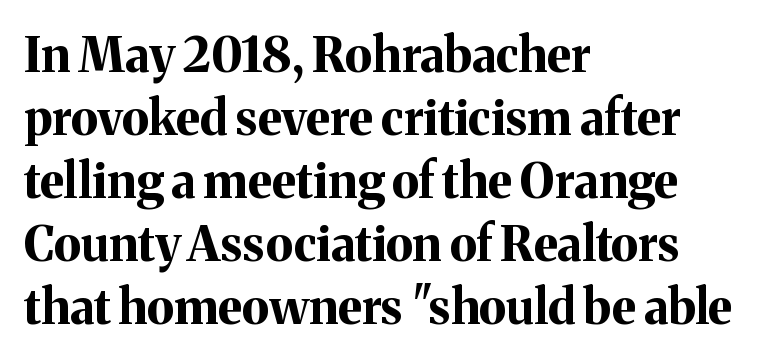
{"serif": "yes", "italic": "no", "bold": "yes", "weight": "bold", "width": "normal", "stroke_contrast": "medium", "x_height": "medium", "monospaced": "no", "underline": "no", "align": "left", "line_spacing": "normal", "line_spacing_ratio": 1.31, "letter_spacing": "normal", "letter_spacing_em": 0.0, "glyph_px": 48}
